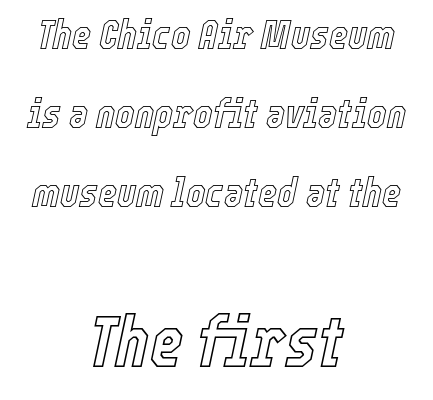
{"italic": "yes", "lean": "right", "slant_degrees": 12, "width": "condensed", "x_height": "medium", "monospaced": "no", "underline": "no", "align": "center", "line_spacing": "loose", "line_spacing_ratio": 1.93, "letter_spacing": "normal", "letter_spacing_em": 0.0, "larger_block": "second", "size_ratio": 1.76, "glyph_px": 72}
